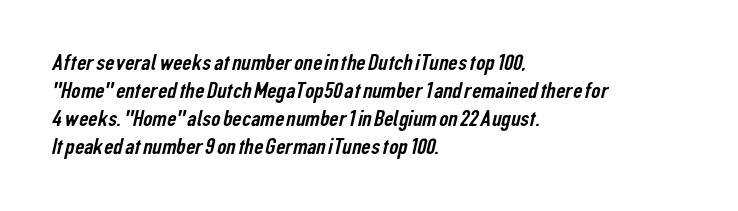
Q: Is the text underlined? A: No.
Q: How is the paragraph aligned? A: Left-aligned.
Q: Is the spacing between letters normal or unusually wide? A: Normal.
